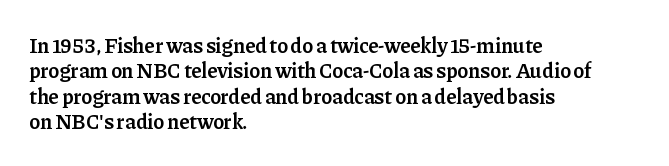
Q: Is the text bold? A: Semi-bold.
Q: Is the text italic (slanted)? A: No, it is upright.
Q: Is the text underlined? A: No.
Q: How is the paragraph aligned? A: Left-aligned.
Q: Is the spacing between letters normal or unusually wide? A: Normal.
